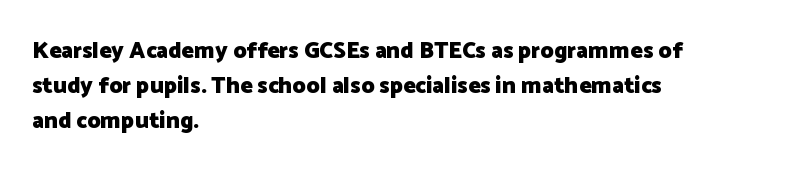
The image shows 23 px bold type, upright; set left-aligned, normal line spacing (1.52x), normal letter spacing, not underlined.
